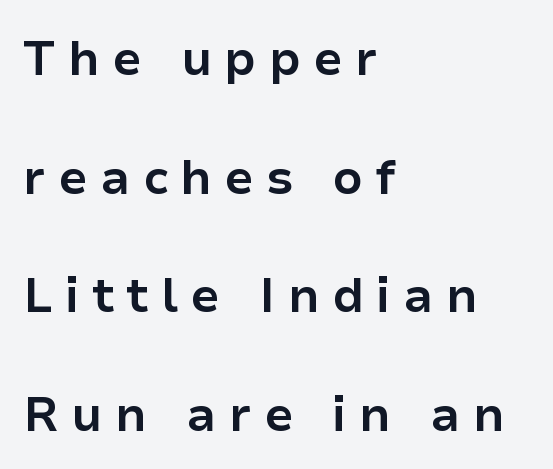
Airy leading. No italicization has been applied; the sample stays upright. Glance below the letters and you will spot only blank space. You could not count columns in this text — the font is proportionally spaced. Examine the stroke ends and you'll find no serifs. The sample has been set heavy, in full bold.
